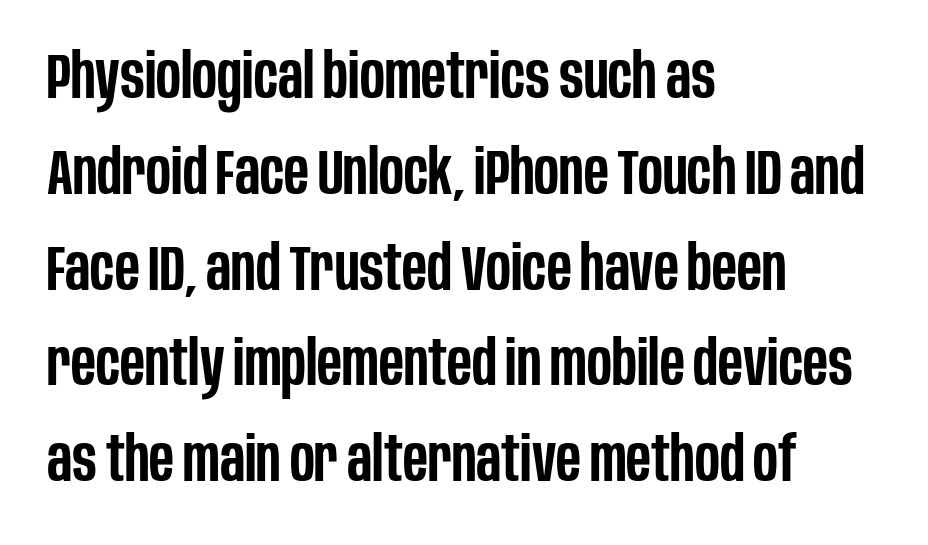
{"serif": "no", "italic": "no", "bold": "semi", "weight": "semibold", "width": "condensed", "stroke_contrast": "low", "x_height": "large", "monospaced": "no", "underline": "no", "align": "left", "line_spacing": "normal", "line_spacing_ratio": 1.52, "letter_spacing": "normal", "letter_spacing_em": 0.0, "glyph_px": 63}
